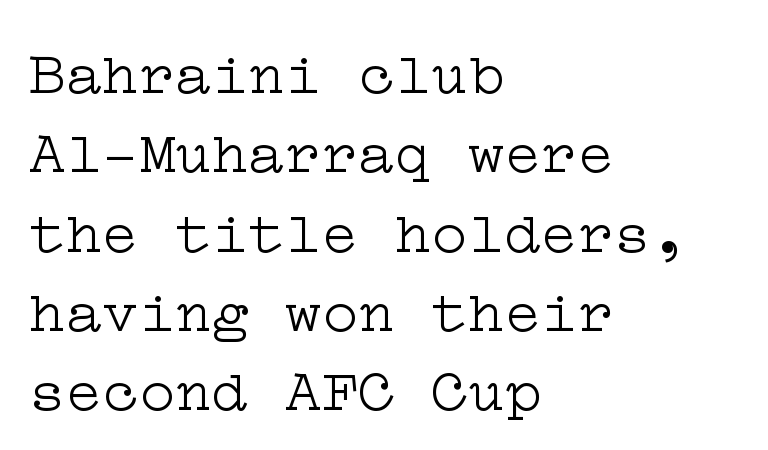
{"serif": "yes", "italic": "no", "bold": "no", "weight": "light", "width": "wide", "stroke_contrast": "low", "x_height": "medium", "underline": "no", "align": "left", "line_spacing": "normal", "line_spacing_ratio": 1.3, "letter_spacing": "normal", "letter_spacing_em": 0.0, "glyph_px": 61}
